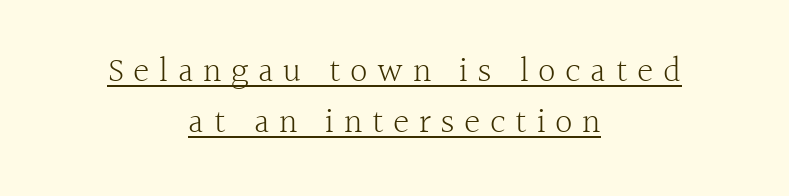
Q: Is the text bold? A: No.
Q: Is the text italic (slanted)? A: No, it is upright.
Q: Is the typeface a serif or a sans-serif typeface? A: Serif.
Q: Is the text underlined? A: Yes.
Q: How is the paragraph aligned? A: Centered.
Q: Is the spacing between letters normal or unusually wide? A: Unusually wide.
Q: Is the spacing between lines tight, normal or loose? A: Normal.
Q: Width (condensed, normal, or wide)? A: Normal.
Q: x-height? A: Medium.
Q: Monospaced? A: No.
